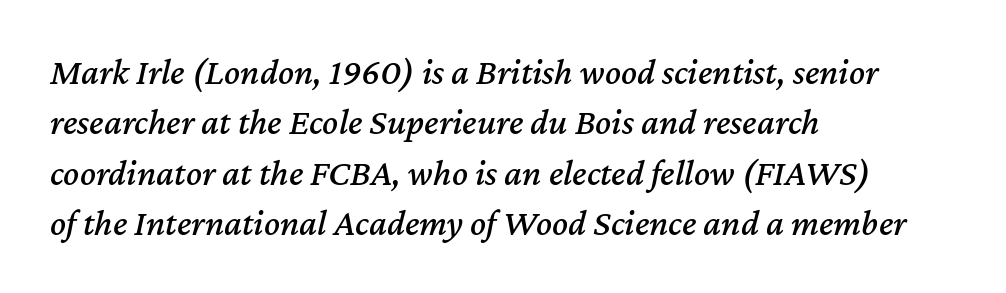
The image shows 37 px text type, italic (leaning right); set left-aligned, normal line spacing (1.36x), normal letter spacing, not underlined; medium stroke contrast and a medium x-height.
